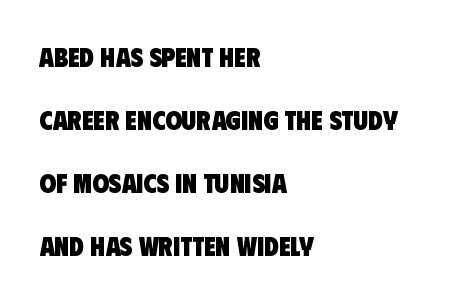
{"bold": "yes", "underline": "no", "align": "left", "line_spacing": "loose", "line_spacing_ratio": 2.33, "letter_spacing": "normal", "letter_spacing_em": 0.0, "glyph_px": 27}
